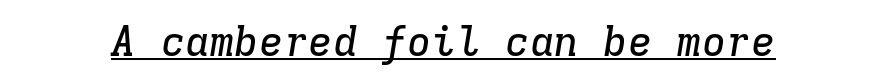
The rendering uses typewriter-style spacing with identical character cells. There is no visible air inserted between adjacent glyphs. This sample carries an underscore along the baseline area. This is oblique type, the kind used for emphasis or titles. Typographically, this falls in the serif category.
